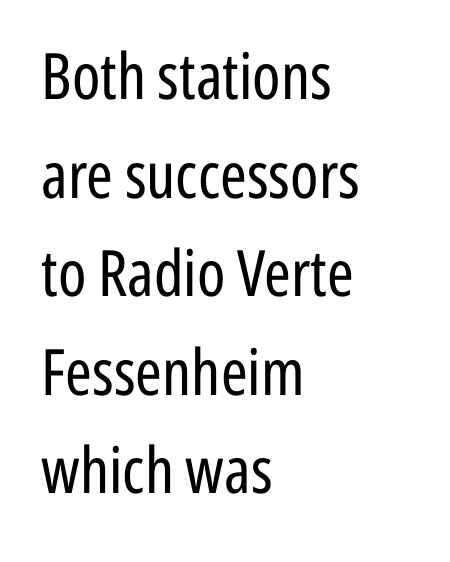
Is this a fixed-width face? No — the glyphs have proportional, varying widths. Reading down the column, the eye jumps a familiar distance to each next line. Clear beneath every line of the passage. Stroke terminals: plain, sans-serif. Here the glyphs are tracked normally, forming tight word shapes. These lines were composed using upright roman letters.
